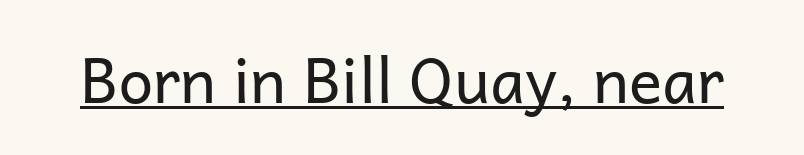
These glyphs show unthickened strokes, regular width or finer. This sample has the flowing, uneven cadence of proportional lettering. A rule runs beneath these lines of type. Unlike a traditional serif, this face leaves its strokes unadorned.
